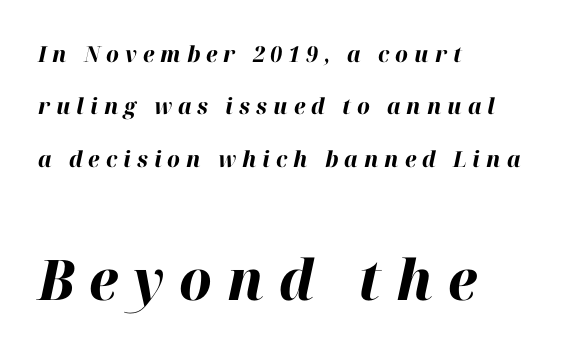
{"italic": "yes", "lean": "right", "slant_degrees": 12, "bold": "yes", "weight": "bold", "width": "normal", "stroke_contrast": "high", "x_height": "medium", "monospaced": "no", "underline": "no", "align": "left", "line_spacing": "loose", "line_spacing_ratio": 2.38, "letter_spacing": "wide", "letter_spacing_em": 0.27, "larger_block": "second", "size_ratio": 2.55, "glyph_px": 56}
